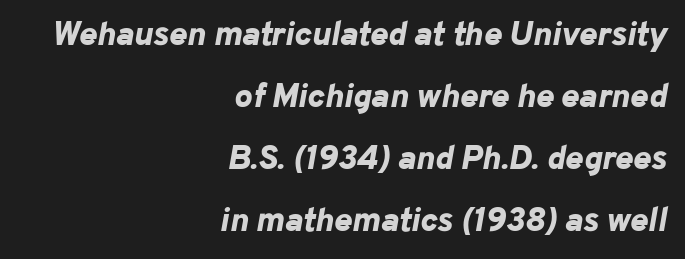
Q: Is the text bold? A: Yes.
Q: Is the text italic (slanted)? A: Yes, it leans right by about 10 degrees.
Q: Is the text underlined? A: No.
Q: How is the paragraph aligned? A: Right-aligned.
Q: Is the spacing between letters normal or unusually wide? A: Normal.
Q: Width (condensed, normal, or wide)? A: Normal.
Q: Stroke contrast? A: Low.
Q: x-height? A: Medium.
Q: Monospaced? A: No.
